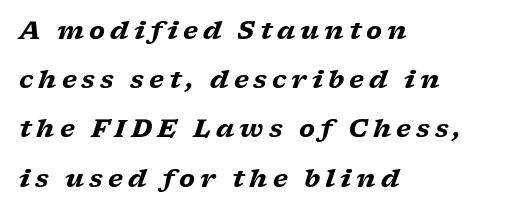
The typography opts for an oblique posture over an upright one. The baseline area is clear. A great deal of white space separates one row of letters from the next. The tracking reads as deliberately expanded to a designer's eye. If you drew a ruler down the left edge, every line would touch it. Compared with an ordinary text face, these strokes are far heavier — a full bold.
